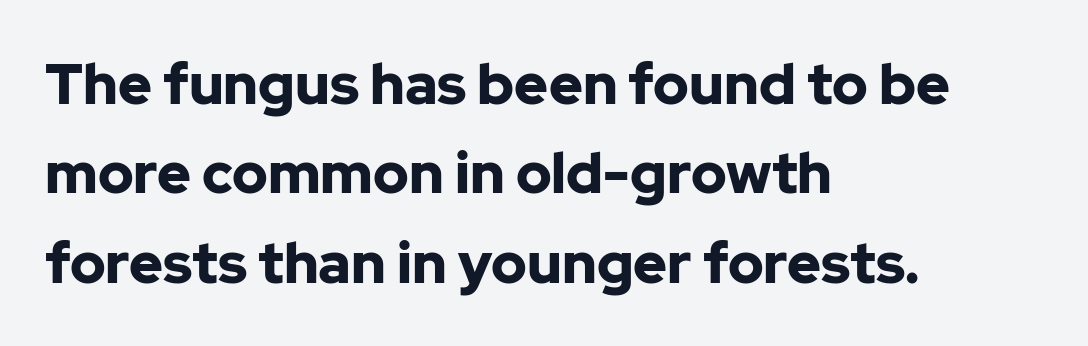
Looks like regular typesetting: each glyph gets only the width it needs. It's the straight-up-and-down kind of type. Bold? Absolutely — the strokes are thick and heavy. Glyph-to-glyph distance matches everyday printed text.
